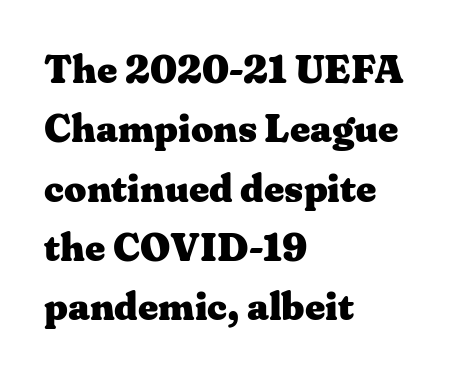
The image shows 39 px heavy, wide serif type, upright; set left-aligned, normal line spacing (1.52x), normal letter spacing, not underlined; medium stroke contrast and a medium x-height.
